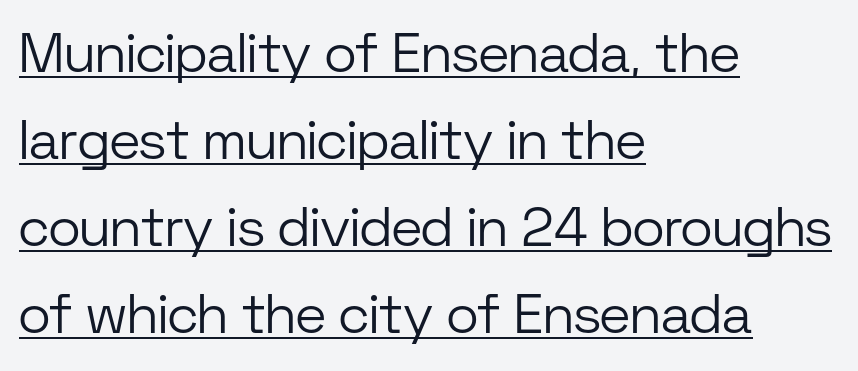
The image shows 55 px light sans-serif type, upright; set left-aligned, normal line spacing (1.58x), normal letter spacing, underlined; low stroke contrast and a medium x-height.
